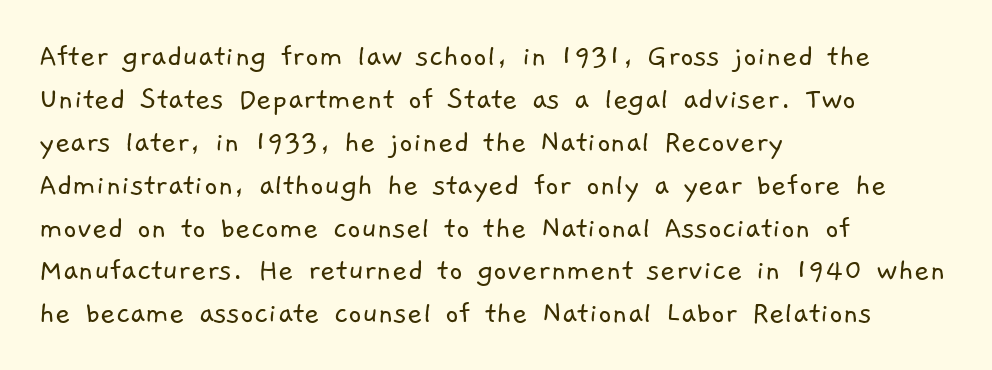
{"serif": "no", "bold": "no", "weight": "light", "width": "normal", "stroke_contrast": "low", "x_height": "medium", "monospaced": "no", "underline": "no", "align": "left", "line_spacing": "normal", "line_spacing_ratio": 1.3, "letter_spacing": "normal", "letter_spacing_em": 0.0, "glyph_px": 33}
